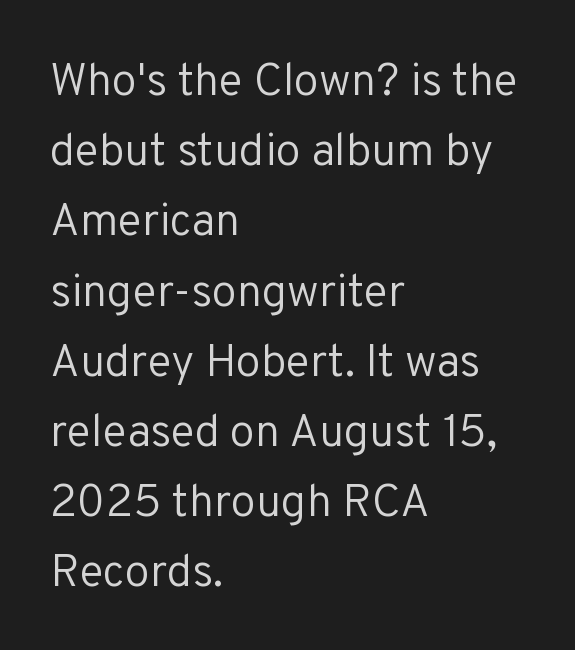
{"serif": "no", "italic": "no", "bold": "no", "weight": "regular", "width": "normal", "stroke_contrast": "low", "x_height": "medium", "monospaced": "no", "underline": "no", "align": "left", "line_spacing": "normal", "line_spacing_ratio": 1.56, "letter_spacing": "normal", "letter_spacing_em": 0.0, "glyph_px": 45}
